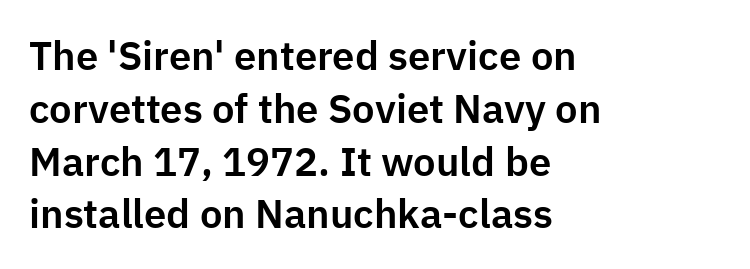
Q: Is the text italic (slanted)? A: No, it is upright.
Q: Is the typeface a serif or a sans-serif typeface? A: Sans-serif.
Q: Is the text underlined? A: No.
Q: How is the paragraph aligned? A: Left-aligned.
Q: Is the spacing between letters normal or unusually wide? A: Normal.
Q: Is the spacing between lines tight, normal or loose? A: Normal.
Q: Width (condensed, normal, or wide)? A: Normal.
Q: Stroke contrast? A: Low.
Q: x-height? A: Medium.
Q: Monospaced? A: No.
